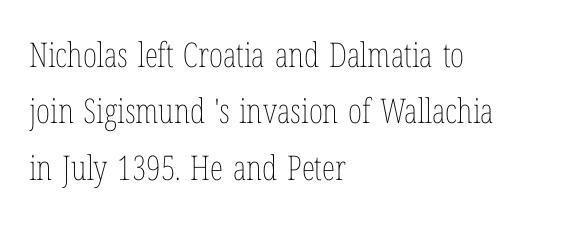
{"italic": "no", "bold": "no", "weight": "thin", "width": "condensed", "stroke_contrast": "low", "x_height": "medium", "monospaced": "no", "underline": "no", "align": "left", "line_spacing": "normal", "line_spacing_ratio": 1.66, "letter_spacing": "normal", "letter_spacing_em": 0.0, "glyph_px": 34}
